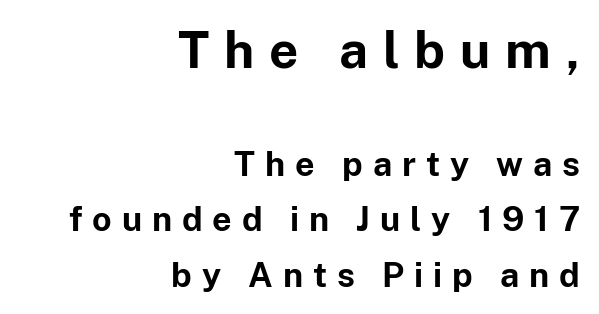
The image shows 51 px bold sans-serif type, upright; set right-aligned, normal line spacing (1.63x), unusually wide letter spacing (+0.29 em), not underlined; the first (top) block is 1.5x larger; low stroke contrast and a medium x-height.
